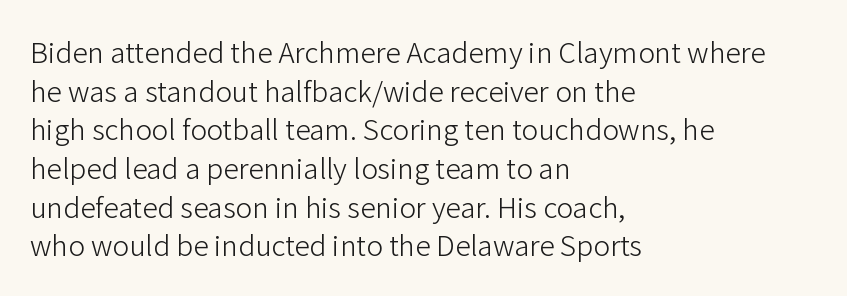
Q: Is the text bold? A: No.
Q: Is the text italic (slanted)? A: No, it is upright.
Q: Is the typeface a serif or a sans-serif typeface? A: Sans-serif.
Q: Is the text underlined? A: No.
Q: How is the paragraph aligned? A: Left-aligned.
Q: Is the spacing between letters normal or unusually wide? A: Normal.
Q: Is the spacing between lines tight, normal or loose? A: Normal.
Q: Width (condensed, normal, or wide)? A: Normal.
Q: Stroke contrast? A: Low.
Q: x-height? A: Medium.
Q: Monospaced? A: No.
